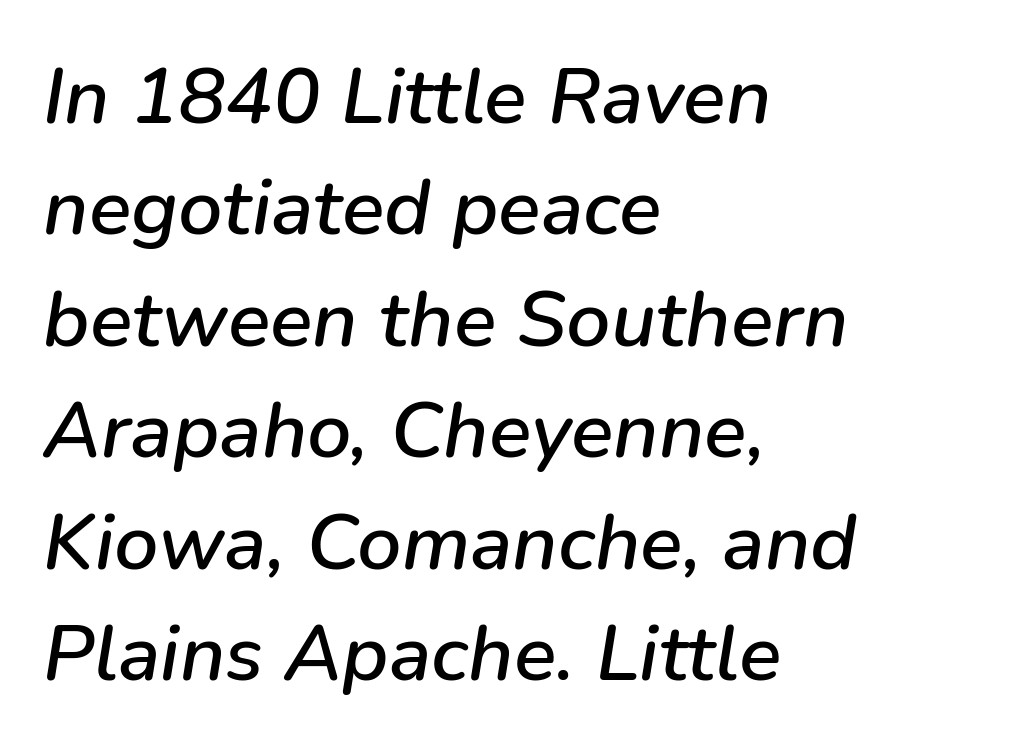
This is oblique type, the kind used for emphasis or titles. The strip under each line holds only bare page. How are the letters spaced? Ordinarily, with no added tracking. The designer left line spacing at the default.
